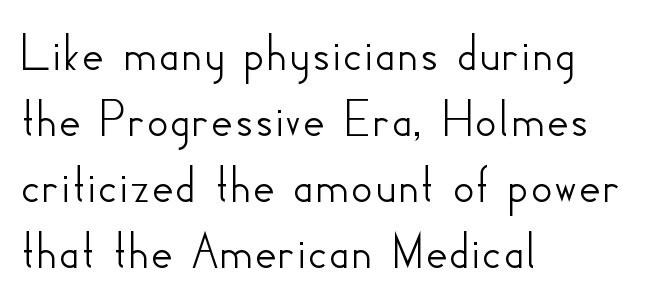
The letters stand upright; this is a roman face. The passage shown has conventional tracking throughout. Underlining? Definitely not there. These lines are composed in type without serifs. If you drew a ruler down the left edge, every line would touch it. The passage shown is typed in a proportional face where columns would drift.
